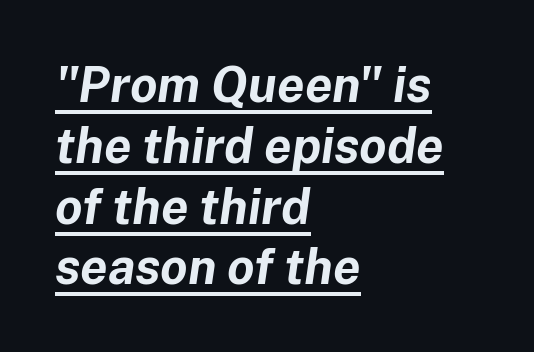
The face used here is rendered with its standard letterfit. Looks like regular typesetting: each glyph gets only the width it needs. You'd pick this weight for a headline — it's a proper bold. Has an underline been added? It has. An italicized treatment has been applied to the whole sample.
